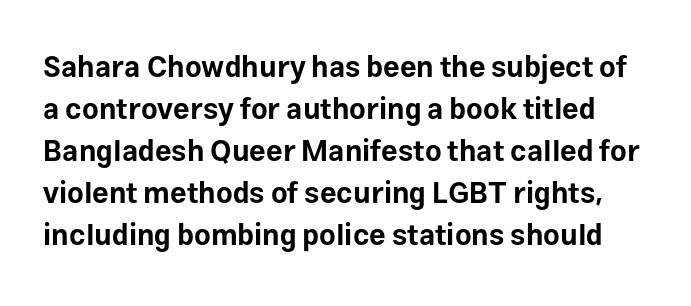
Q: Is the text bold? A: Yes.
Q: Is the text italic (slanted)? A: No, it is upright.
Q: Is the typeface a serif or a sans-serif typeface? A: Sans-serif.
Q: Is the text underlined? A: No.
Q: Is the spacing between letters normal or unusually wide? A: Normal.
Q: Is the spacing between lines tight, normal or loose? A: Normal.
Q: Width (condensed, normal, or wide)? A: Normal.
Q: Stroke contrast? A: Low.
Q: x-height? A: Medium.
Q: Monospaced? A: No.
